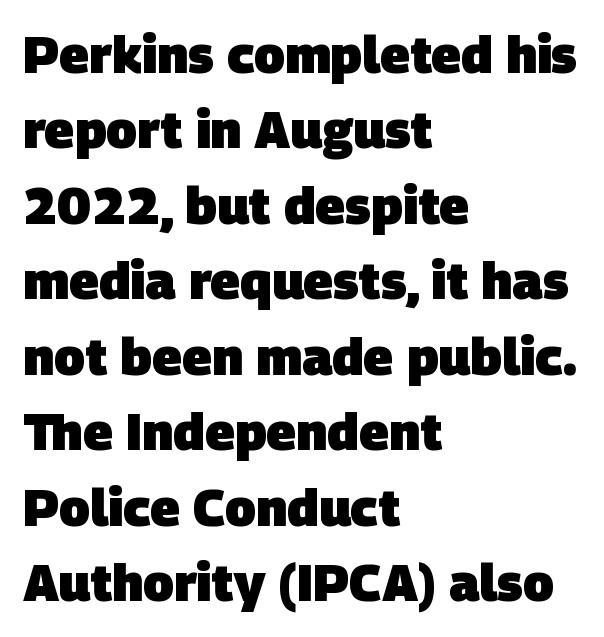
Q: Is the text bold? A: Yes.
Q: Is the typeface a serif or a sans-serif typeface? A: Sans-serif.
Q: Is the text underlined? A: No.
Q: How is the paragraph aligned? A: Left-aligned.
Q: Is the spacing between letters normal or unusually wide? A: Normal.
Q: Is the spacing between lines tight, normal or loose? A: Normal.
Q: Width (condensed, normal, or wide)? A: Normal.
Q: Stroke contrast? A: Low.
Q: x-height? A: Large.
Q: Monospaced? A: No.
